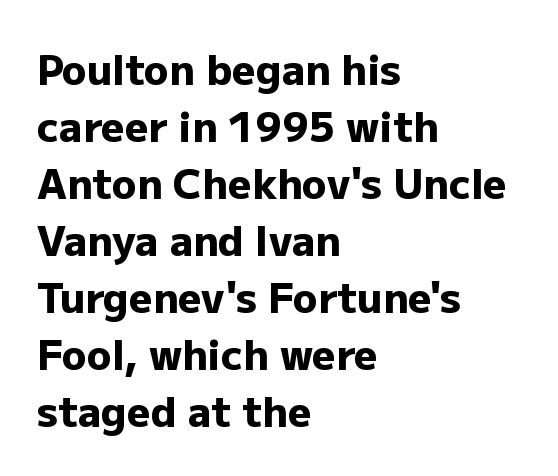
Every row of glyphs begins at an identical x-position on the left. Is there any slant? The stems are plumb. In terms of leading, this rendering sits right in the middle. The space beneath each line is pristine and unruled. Serif or sans? Sans — the stroke terminals are bare. Typesetter's note: full bold, strokes at maximum text heaviness.
